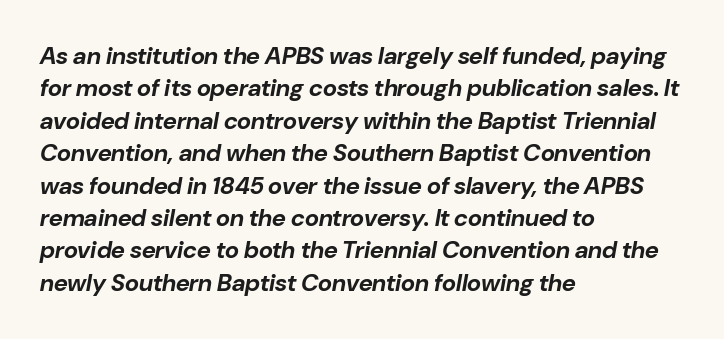
Q: Is the text bold? A: Yes.
Q: Is the text italic (slanted)? A: Yes, it leans right by about 10 degrees.
Q: Is the text underlined? A: No.
Q: How is the paragraph aligned? A: Left-aligned.
Q: Is the spacing between letters normal or unusually wide? A: Normal.
Q: Is the spacing between lines tight, normal or loose? A: Normal.
